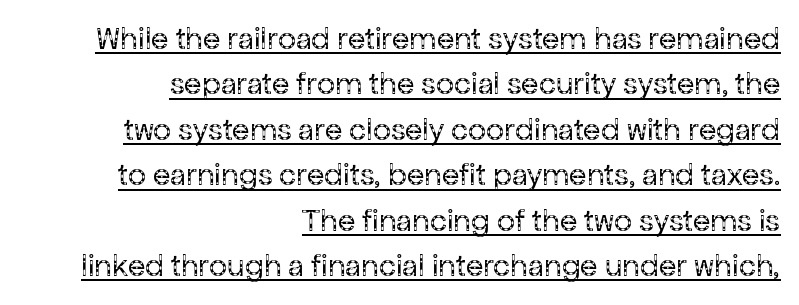
Q: Is the text bold? A: No.
Q: Is the text italic (slanted)? A: No, it is upright.
Q: Is the typeface a serif or a sans-serif typeface? A: Sans-serif.
Q: Is the text underlined? A: Yes.
Q: How is the paragraph aligned? A: Right-aligned.
Q: Is the spacing between letters normal or unusually wide? A: Normal.
Q: Is the spacing between lines tight, normal or loose? A: Normal.
Q: Width (condensed, normal, or wide)? A: Normal.
Q: Stroke contrast? A: Low.
Q: x-height? A: Medium.
Q: Monospaced? A: No.
